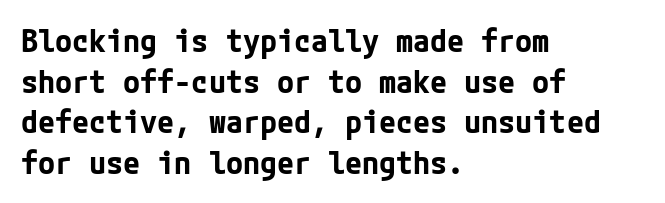
Q: Is the text bold? A: Yes.
Q: Is the text italic (slanted)? A: No, it is upright.
Q: Is the typeface a serif or a sans-serif typeface? A: Sans-serif.
Q: Is the text underlined? A: No.
Q: How is the paragraph aligned? A: Left-aligned.
Q: Is the spacing between letters normal or unusually wide? A: Normal.
Q: Is the spacing between lines tight, normal or loose? A: Normal.
Q: Width (condensed, normal, or wide)? A: Normal.
Q: Stroke contrast? A: Low.
Q: x-height? A: Medium.
